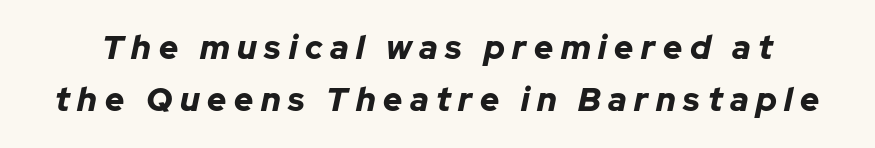
These lines were composed using italics. These lines are rendered in a variable-pitch font. Plenty of ink on the page — the face is bold. Normally led — the rows are evenly, conventionally spaced. The letterforms stand isolated, each surrounded by extra space.
